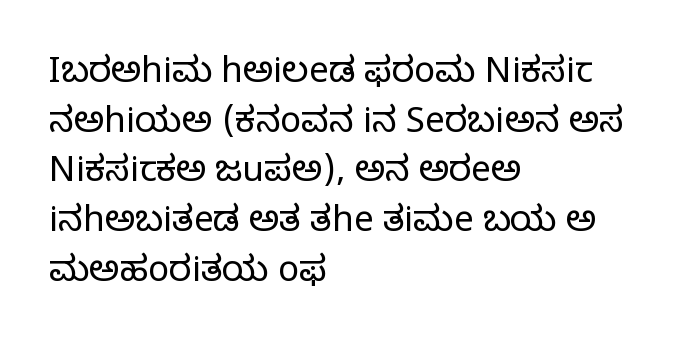
{"serif": "yes", "italic": "no", "bold": "no", "weight": "regular", "width": "normal", "stroke_contrast": "low", "x_height": "large", "monospaced": "no", "underline": "no", "align": "left", "line_spacing": "normal", "line_spacing_ratio": 1.42, "letter_spacing": "normal", "letter_spacing_em": 0.0, "glyph_px": 35}
